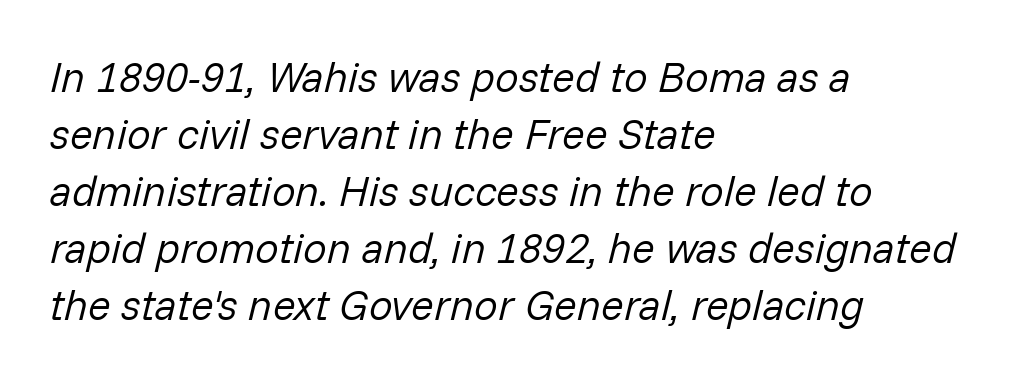
{"italic": "yes", "lean": "right", "slant_degrees": 14, "bold": "no", "weight": "regular", "width": "normal", "stroke_contrast": "low", "x_height": "medium", "monospaced": "no", "underline": "no", "align": "left", "line_spacing": "normal", "line_spacing_ratio": 1.36, "letter_spacing": "normal", "letter_spacing_em": 0.0, "glyph_px": 42}
